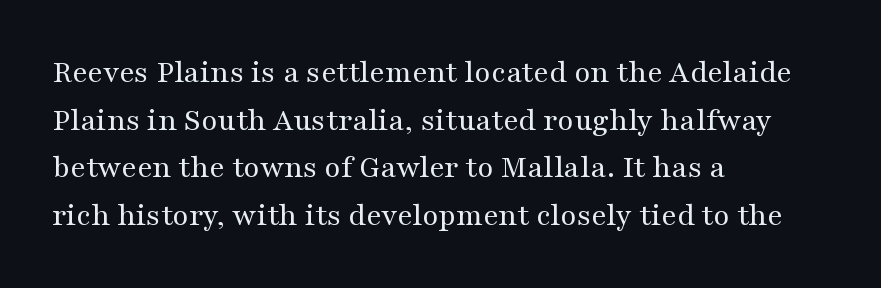
Compared with a centered layout, this one pins lines to the left instead. The characters display serif detailing at their extremities. Is this a fixed-width face? No — the glyphs have proportional, varying widths. Beneath every word, the page is bare. Upright lettering throughout.
